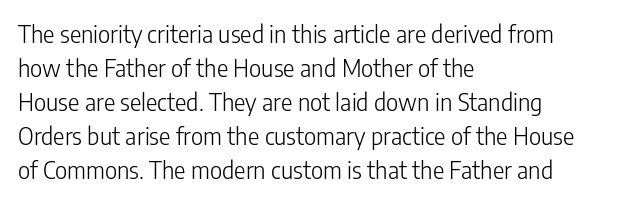
Q: Is the text bold? A: No.
Q: Is the text italic (slanted)? A: No, it is upright.
Q: Is the text underlined? A: No.
Q: How is the paragraph aligned? A: Left-aligned.
Q: Is the spacing between letters normal or unusually wide? A: Normal.
Q: Is the spacing between lines tight, normal or loose? A: Normal.
